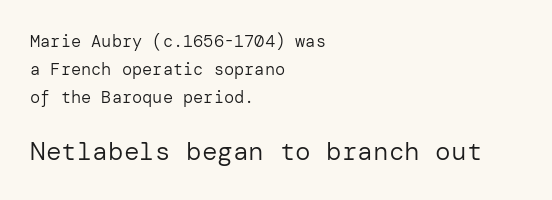
The image shows 26 px text type, upright; set left-aligned, normal line spacing (1.64x), normal letter spacing, not underlined; the second (bottom) block is 1.53x larger.
